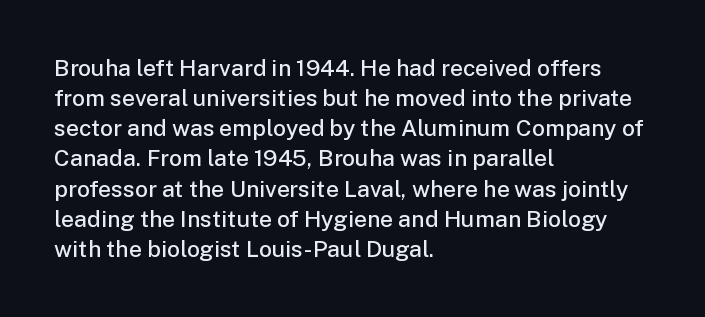
The image shows 23 px text type, upright; set left-aligned, normal line spacing (1.31x), normal letter spacing, not underlined.
